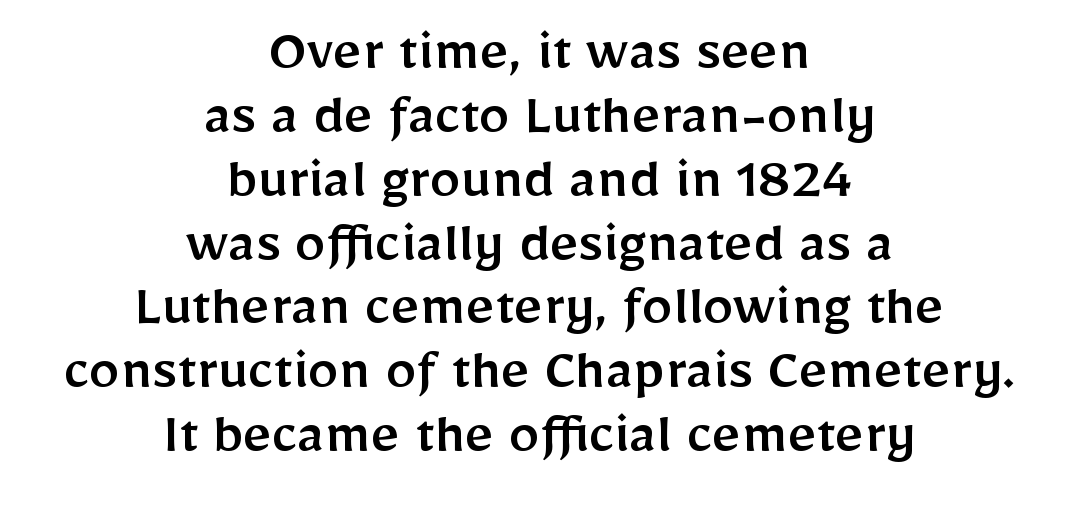
{"serif": "no", "italic": "no", "width": "normal", "stroke_contrast": "low", "x_height": "medium", "monospaced": "no", "underline": "no", "align": "center", "line_spacing": "tight", "line_spacing_ratio": 1.03, "letter_spacing": "normal", "letter_spacing_em": 0.0, "glyph_px": 62}
